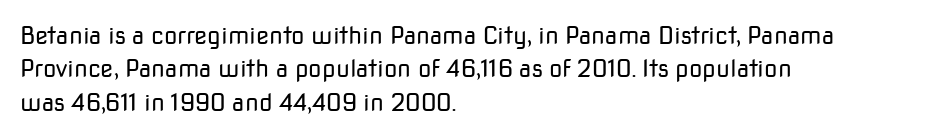
The image shows 24 px text type, upright; set left-aligned, normal line spacing (1.39x), normal letter spacing, not underlined.
